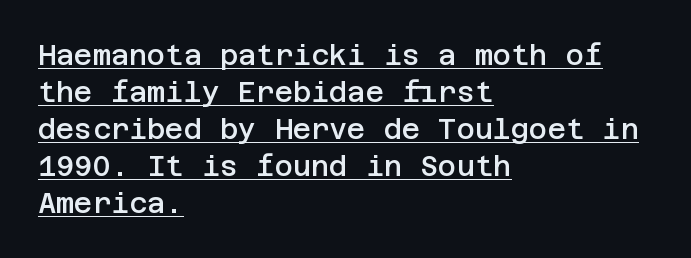
A baseline rule has been typeset under these characters. The glyphs in this specimen are sans serif. Notice how the passage keeps a crisp vertical edge on the left only. This rendering leaves character spacing at its baseline value. Is there any slant? The stems are plumb. A typesetter would call this leading conventional body-copy spacing.
